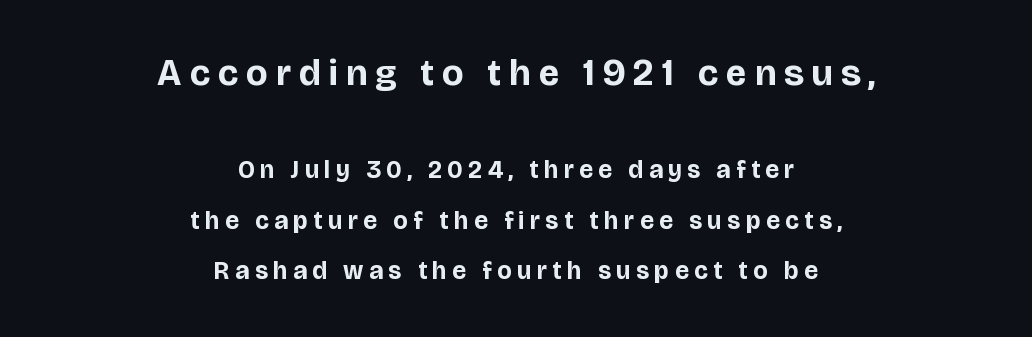
These lines were composed using upright roman letters. A full-strength bold gives these letters their thick strokes. Leading is clearly above the norm, producing a sparse column. Two sizes are in play, and the larger belongs to the first block. Observe the wide spacing: letters keep a clear distance from each other. Character widths vary here, with narrow letters taking less room than wide ones.
